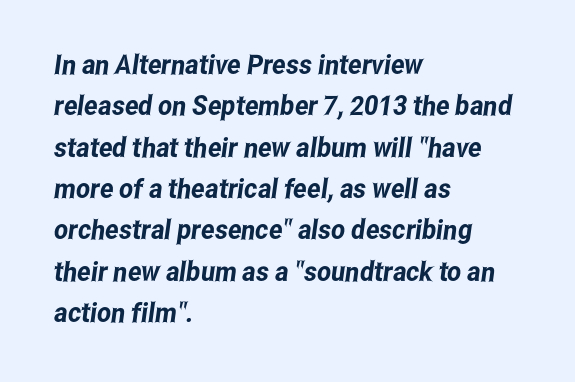
{"underline": "no", "align": "left", "line_spacing": "normal", "line_spacing_ratio": 1.53, "letter_spacing": "normal", "letter_spacing_em": 0.0, "glyph_px": 27}
